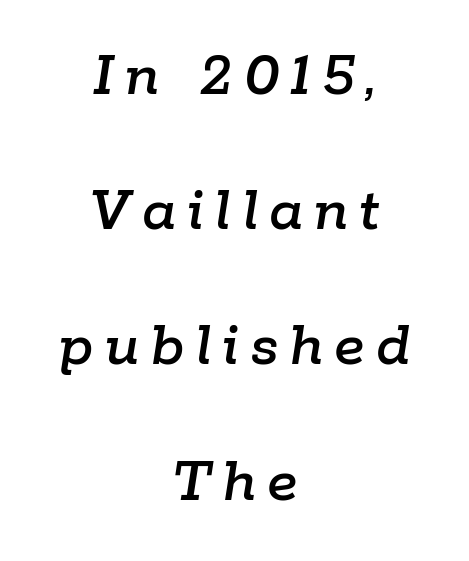
Q: Is the text italic (slanted)? A: Yes, it leans right by about 9 degrees.
Q: Is the text underlined? A: No.
Q: How is the paragraph aligned? A: Centered.
Q: Is the spacing between lines tight, normal or loose? A: Loose.
Q: Width (condensed, normal, or wide)? A: Normal.
Q: Stroke contrast? A: Low.
Q: x-height? A: Medium.
Q: Monospaced? A: No.
